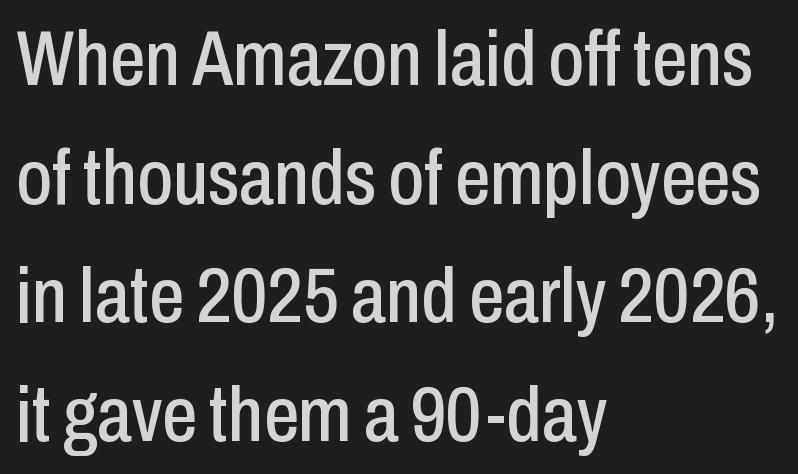
Q: Is the text italic (slanted)? A: No, it is upright.
Q: Is the typeface a serif or a sans-serif typeface? A: Sans-serif.
Q: Is the text underlined? A: No.
Q: How is the paragraph aligned? A: Left-aligned.
Q: Is the spacing between letters normal or unusually wide? A: Normal.
Q: Is the spacing between lines tight, normal or loose? A: Normal.
Q: Width (condensed, normal, or wide)? A: Condensed.
Q: Stroke contrast? A: Low.
Q: x-height? A: Medium.
Q: Monospaced? A: No.
